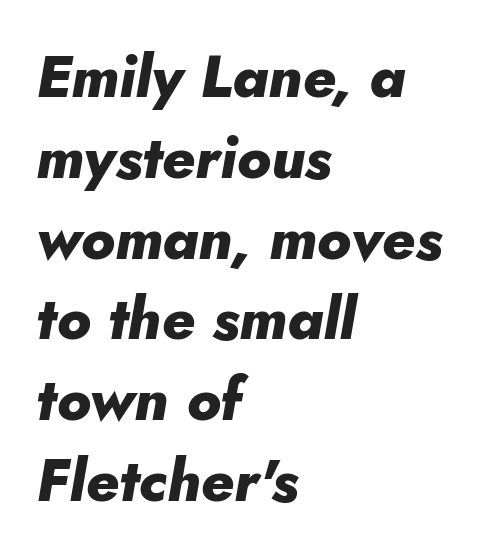
The image shows 59 px heavy type, italic (leaning right); set left-aligned, normal line spacing (1.37x), normal letter spacing, not underlined; low stroke contrast and a small x-height.
